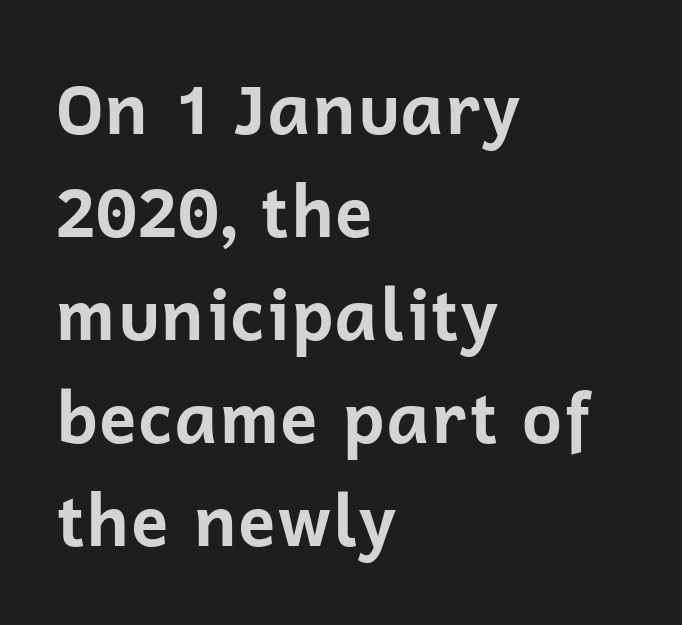
Is this a fixed-width face? No — the glyphs have proportional, varying widths. Nothing sits at the stroke ends, so this counts as sans-serif. Short and long lines alike share a common starting point at left. Descenders are the only things crossing below the line. Compared with an ordinary text face, these strokes are far heavier — a full bold.
